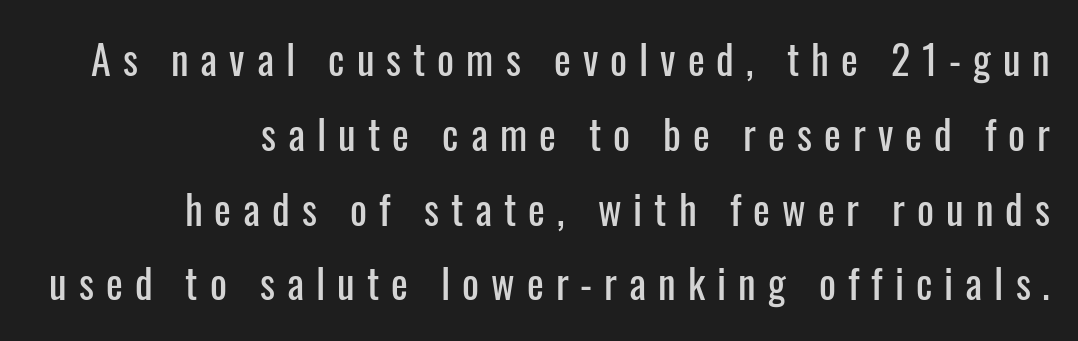
{"serif": "no", "italic": "no", "width": "condensed", "stroke_contrast": "low", "x_height": "medium", "monospaced": "no", "underline": "no", "align": "right", "line_spacing_ratio": 1.87, "letter_spacing": "wide", "letter_spacing_em": 0.3, "glyph_px": 40}
